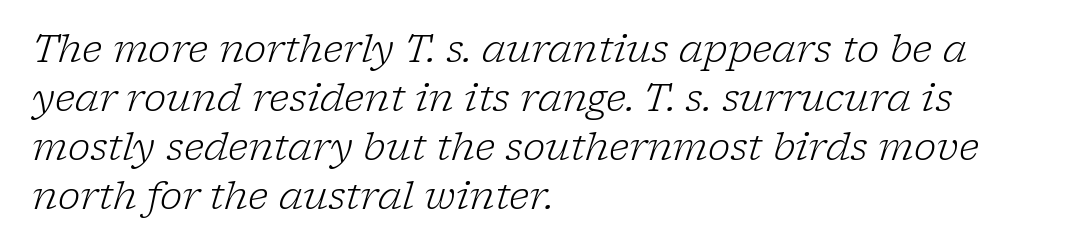
{"serif": "yes", "italic": "yes", "lean": "right", "slant_degrees": 17, "bold": "no", "weight": "light", "width": "normal", "stroke_contrast": "low", "x_height": "medium", "monospaced": "no", "underline": "no", "align": "left", "line_spacing": "normal", "line_spacing_ratio": 1.29, "letter_spacing": "normal", "letter_spacing_em": 0.0, "glyph_px": 38}
